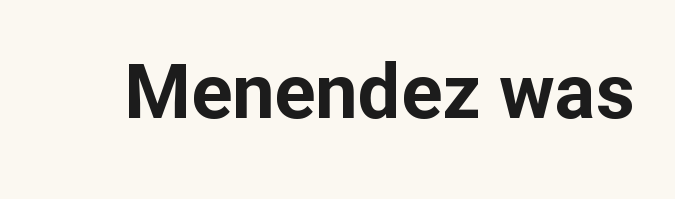
{"serif": "no", "italic": "no", "bold": "yes", "weight": "bold", "width": "normal", "stroke_contrast": "low", "x_height": "medium", "monospaced": "no", "underline": "no", "letter_spacing": "normal", "letter_spacing_em": 0.0, "glyph_px": 76}
